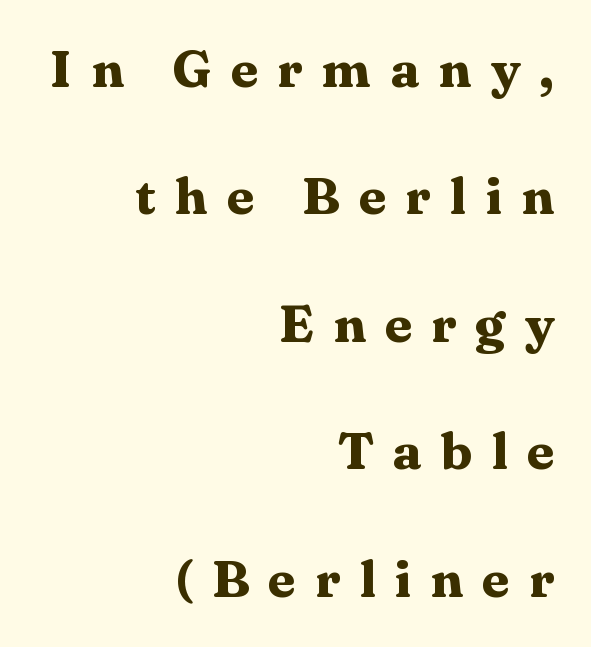
Q: Is the text bold? A: Yes.
Q: Is the text italic (slanted)? A: No, it is upright.
Q: Is the typeface a serif or a sans-serif typeface? A: Serif.
Q: Is the text underlined? A: No.
Q: How is the paragraph aligned? A: Right-aligned.
Q: Is the spacing between letters normal or unusually wide? A: Unusually wide.
Q: Is the spacing between lines tight, normal or loose? A: Loose.
Q: Width (condensed, normal, or wide)? A: Wide.
Q: Stroke contrast? A: Medium.
Q: x-height? A: Medium.
Q: Monospaced? A: No.
